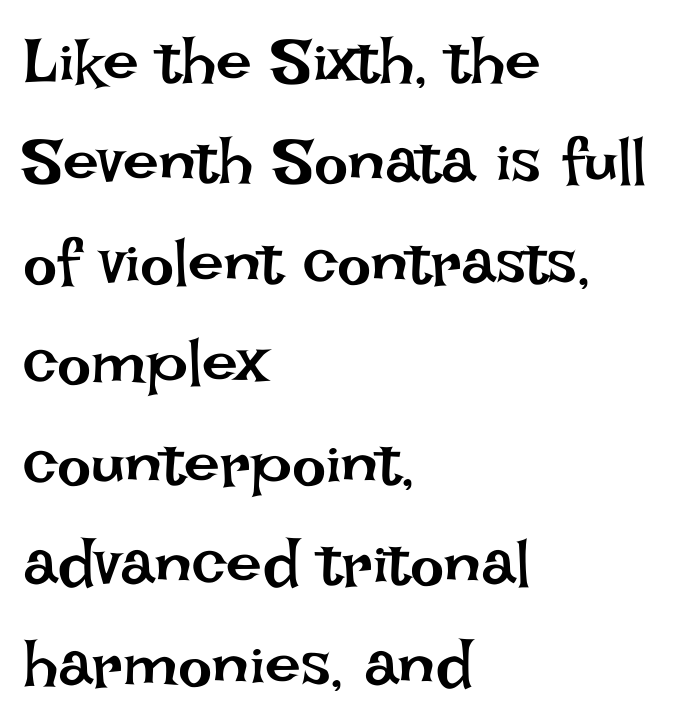
{"italic": "no", "bold": "no", "weight": "regular", "width": "normal", "stroke_contrast": "low", "x_height": "large", "monospaced": "no", "underline": "no", "align": "left", "line_spacing": "normal", "line_spacing_ratio": 1.57, "letter_spacing": "normal", "letter_spacing_em": 0.0, "glyph_px": 64}
